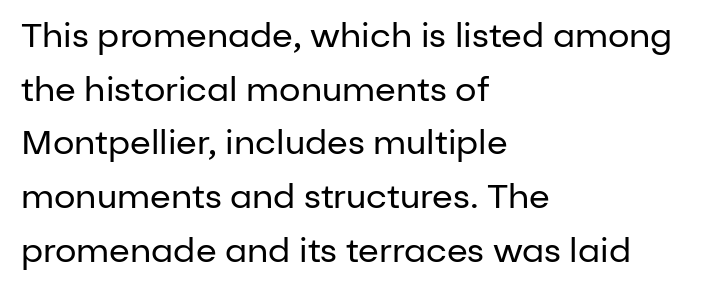
Q: Is the text bold? A: No.
Q: Is the text italic (slanted)? A: No, it is upright.
Q: Is the typeface a serif or a sans-serif typeface? A: Sans-serif.
Q: Is the text underlined? A: No.
Q: How is the paragraph aligned? A: Left-aligned.
Q: Is the spacing between letters normal or unusually wide? A: Normal.
Q: Is the spacing between lines tight, normal or loose? A: Normal.
Q: Width (condensed, normal, or wide)? A: Normal.
Q: Stroke contrast? A: Low.
Q: x-height? A: Medium.
Q: Monospaced? A: No.
